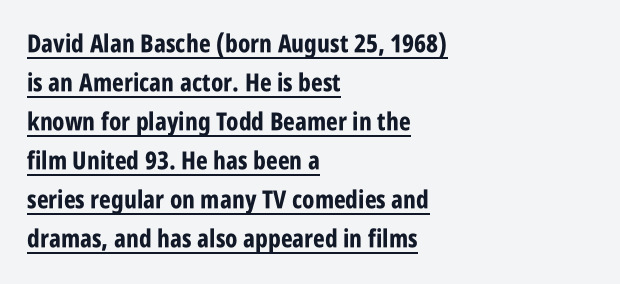
The tracking reads as untouched default to a designer's eye. Italic? Not at all — the glyphs are vertical. Bold? Absolutely — the strokes are thick and heavy. Layout note: lines flush left.
